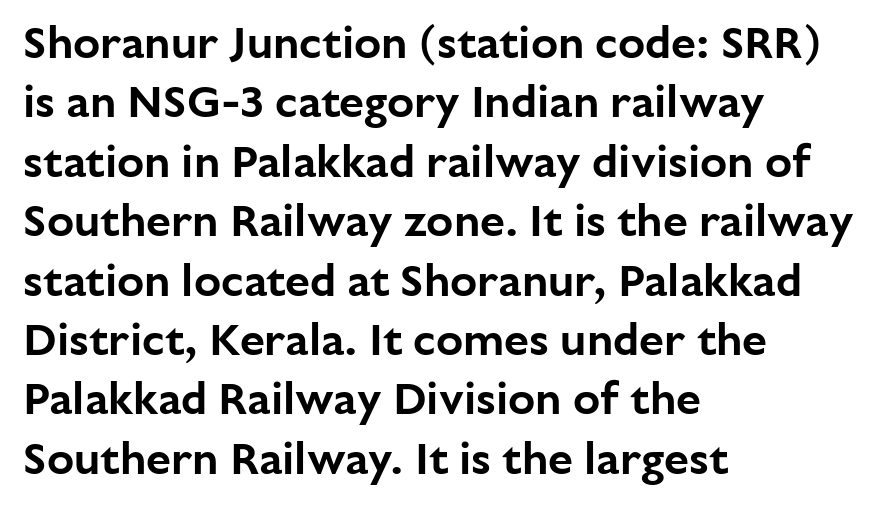
The font family rendered here belongs to the sans-serif group. The rows are spaced the way most documents space them. This sample has the flowing, uneven cadence of proportional lettering. Posture: straight, roman, zero tilt.
